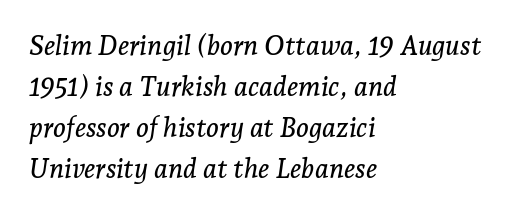
{"italic": "yes", "lean": "right", "slant_degrees": 7, "underline": "no", "align": "left", "line_spacing": "normal", "line_spacing_ratio": 1.52, "letter_spacing": "normal", "letter_spacing_em": 0.0, "glyph_px": 27}
